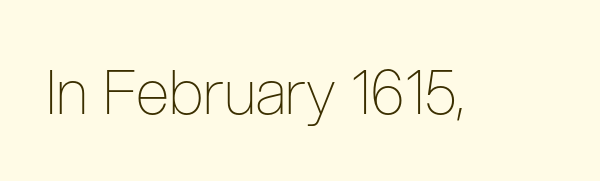
Q: Is the text bold? A: No.
Q: Is the text italic (slanted)? A: No, it is upright.
Q: Is the typeface a serif or a sans-serif typeface? A: Sans-serif.
Q: Is the text underlined? A: No.
Q: Is the spacing between letters normal or unusually wide? A: Normal.
Q: Width (condensed, normal, or wide)? A: Condensed.
Q: Stroke contrast? A: Low.
Q: x-height? A: Medium.
Q: Monospaced? A: No.
